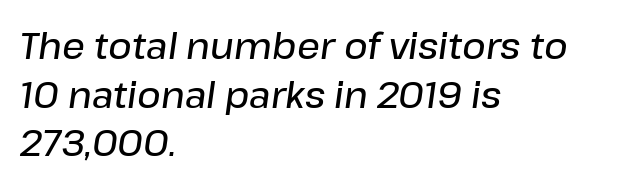
Look at the tracking — it's just the regular setting, nothing added. These lines are set flush left with a ragged right edge. Does the weight exceed regular? Yes, but only to semibold. A typesetter would mark this as italic. Line spacing here is normal.
